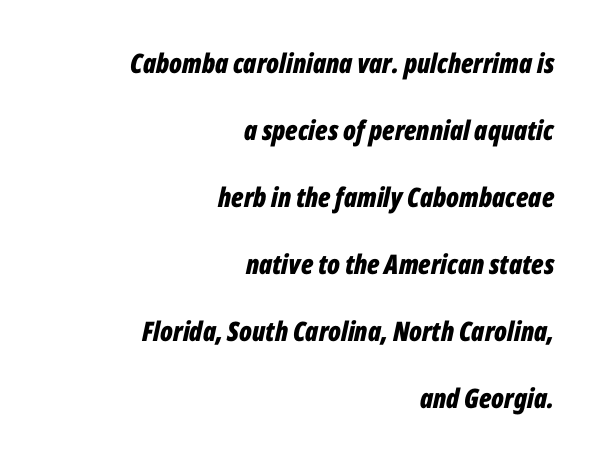
{"italic": "yes", "lean": "right", "slant_degrees": 12, "bold": "yes", "underline": "no", "align": "right", "line_spacing": "loose", "line_spacing_ratio": 2.48, "letter_spacing": "normal", "letter_spacing_em": 0.0, "glyph_px": 27}
